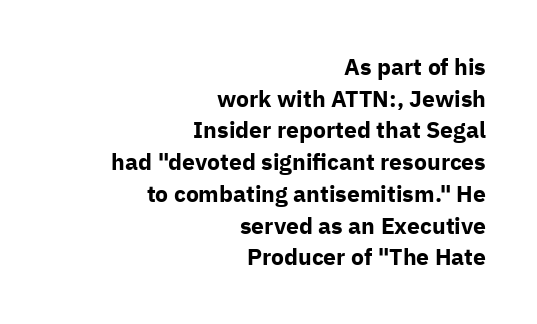
The image shows 23 px bold type, upright; set right-aligned, normal line spacing (1.38x), normal letter spacing, not underlined.
